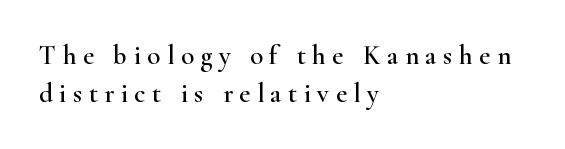
{"italic": "no", "underline": "no", "align": "left", "line_spacing": "normal", "line_spacing_ratio": 1.4, "letter_spacing": "wide", "letter_spacing_em": 0.24, "glyph_px": 27}
